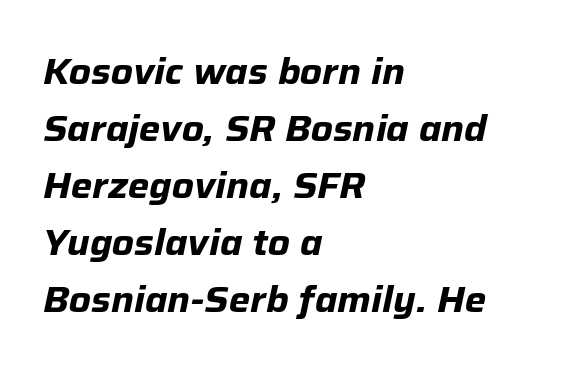
One-word summary of the alignment: left. A typesetter would call this zero additional tracking. In terms of posture, this sample is oblique. The designer left line spacing at the default. Weight check: bold — yes, fully.
